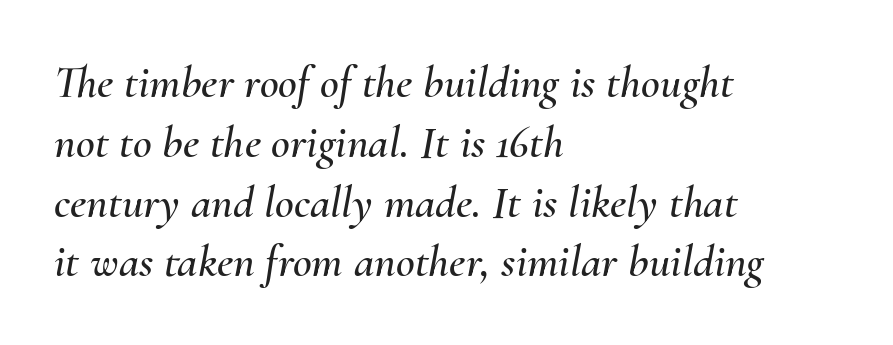
Q: Is the text italic (slanted)? A: Yes, it leans right by about 10 degrees.
Q: Is the text underlined? A: No.
Q: How is the paragraph aligned? A: Left-aligned.
Q: Is the spacing between letters normal or unusually wide? A: Normal.
Q: Is the spacing between lines tight, normal or loose? A: Normal.
Q: Width (condensed, normal, or wide)? A: Normal.
Q: Stroke contrast? A: Medium.
Q: x-height? A: Small.
Q: Monospaced? A: No.
